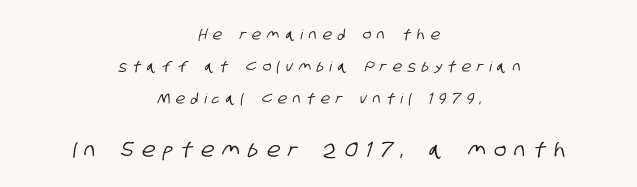
The string is rendered with underlining switched off. Substantial extra tracking has been applied to these lines. Neither beginnings nor endings align; midpoints do. Scale increases going downward across the two blocks. Whoever set this chose breathing room over compactness in the vertical rhythm.
